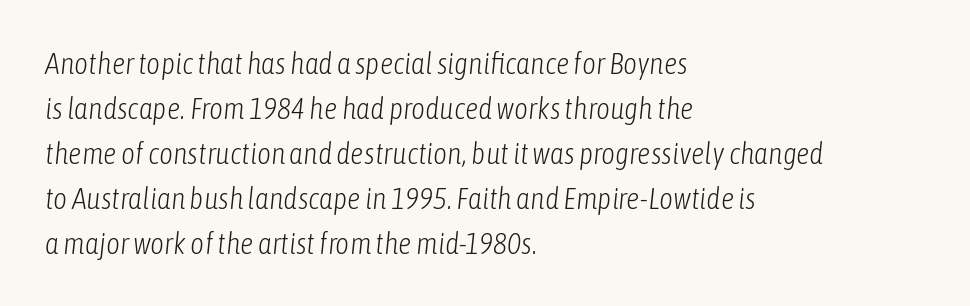
{"italic": "yes", "lean": "right", "slant_degrees": 6, "bold": "no", "weight": "light", "width": "condensed", "stroke_contrast": "low", "x_height": "medium", "monospaced": "no", "underline": "no", "align": "left", "line_spacing": "normal", "line_spacing_ratio": 1.5, "letter_spacing": "normal", "letter_spacing_em": 0.0, "glyph_px": 30}
